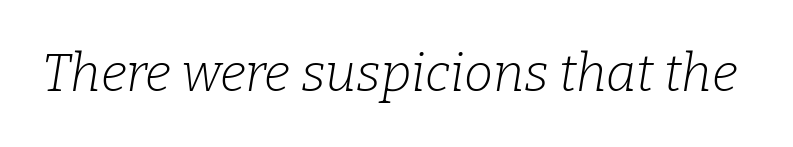
Emphasis-style slanted type is in use. Students, note that the glyphs here touch the page at normal intervals. The letterforms sit at book weight or below. Is this a sans? No — the strokes have serifs.
